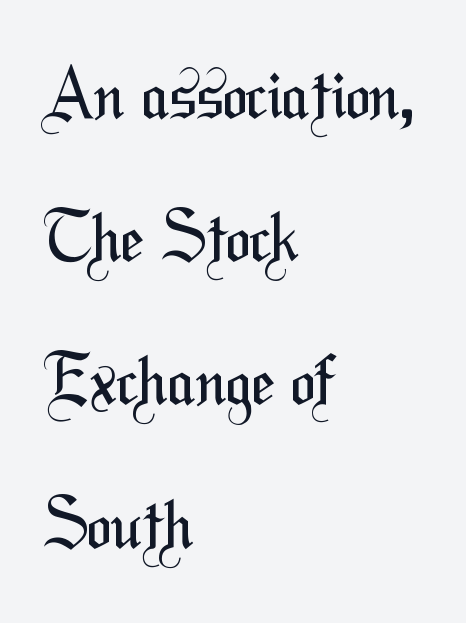
Q: Is the text bold? A: No.
Q: Is the typeface a serif or a sans-serif typeface? A: Sans-serif.
Q: Is the text underlined? A: No.
Q: How is the paragraph aligned? A: Left-aligned.
Q: Is the spacing between letters normal or unusually wide? A: Normal.
Q: Is the spacing between lines tight, normal or loose? A: Loose.
Q: Width (condensed, normal, or wide)? A: Condensed.
Q: Stroke contrast? A: Medium.
Q: x-height? A: Medium.
Q: Monospaced? A: No.
